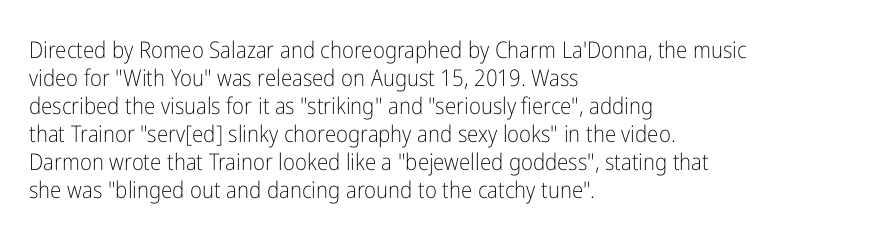
Every stem runs plumb, perpendicular to the baseline. Layout note: lines flush left. Decoration check: the copy has no underline. Short note: letters normally spaced.
